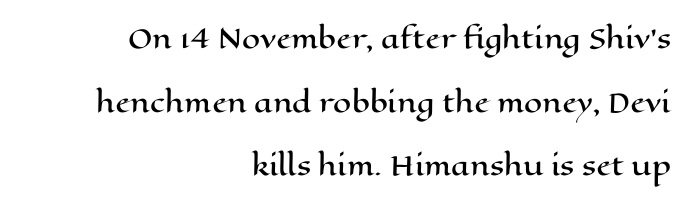
{"italic": "no", "underline": "no", "align": "right", "line_spacing": "loose", "line_spacing_ratio": 2.45, "letter_spacing": "normal", "letter_spacing_em": 0.0, "glyph_px": 26}
